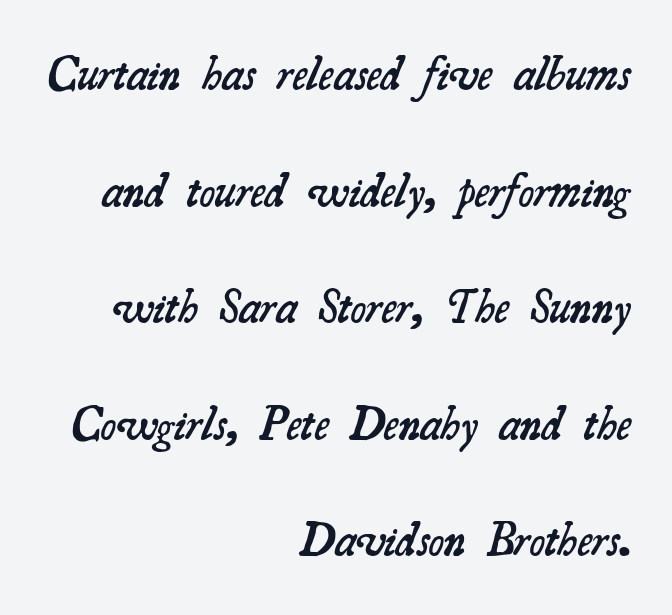
Q: Is the text bold? A: Semi-bold.
Q: Is the typeface a serif or a sans-serif typeface? A: Serif.
Q: Is the text underlined? A: No.
Q: How is the paragraph aligned? A: Right-aligned.
Q: Is the spacing between letters normal or unusually wide? A: Normal.
Q: Is the spacing between lines tight, normal or loose? A: Loose.
Q: Width (condensed, normal, or wide)? A: Normal.
Q: Stroke contrast? A: Medium.
Q: x-height? A: Small.
Q: Monospaced? A: No.
